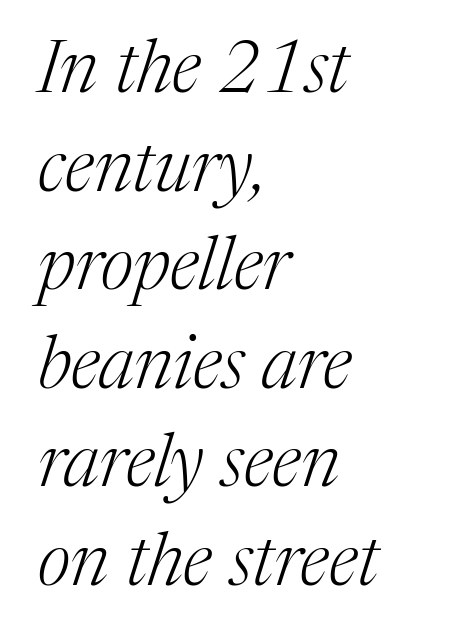
Q: Is the text bold? A: No.
Q: Is the text italic (slanted)? A: Yes, it leans right by about 17 degrees.
Q: Is the typeface a serif or a sans-serif typeface? A: Serif.
Q: Is the text underlined? A: No.
Q: How is the paragraph aligned? A: Left-aligned.
Q: Is the spacing between letters normal or unusually wide? A: Normal.
Q: Is the spacing between lines tight, normal or loose? A: Normal.
Q: Width (condensed, normal, or wide)? A: Normal.
Q: Stroke contrast? A: Medium.
Q: x-height? A: Medium.
Q: Monospaced? A: No.
